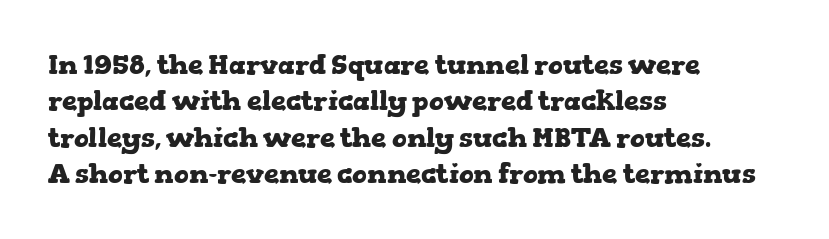
Q: Is the text bold? A: Yes.
Q: Is the text italic (slanted)? A: No, it is upright.
Q: Is the text underlined? A: No.
Q: How is the paragraph aligned? A: Left-aligned.
Q: Is the spacing between letters normal or unusually wide? A: Normal.
Q: Is the spacing between lines tight, normal or loose? A: Normal.
